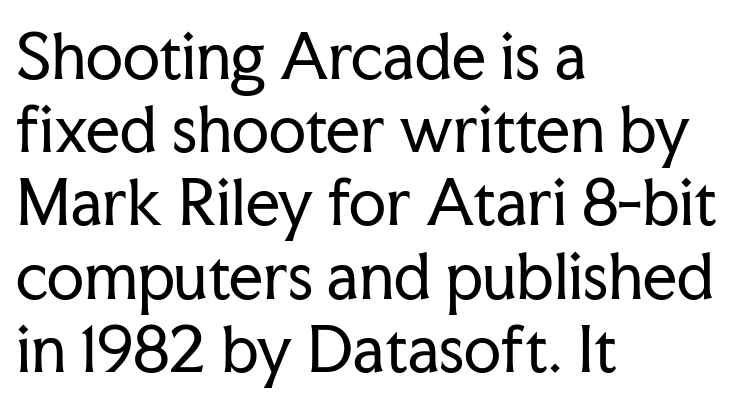
{"serif": "yes", "italic": "no", "bold": "no", "weight": "regular", "width": "normal", "stroke_contrast": "low", "x_height": "medium", "monospaced": "no", "underline": "no", "align": "left", "line_spacing_ratio": 1.22, "letter_spacing": "normal", "letter_spacing_em": 0.0, "glyph_px": 60}
